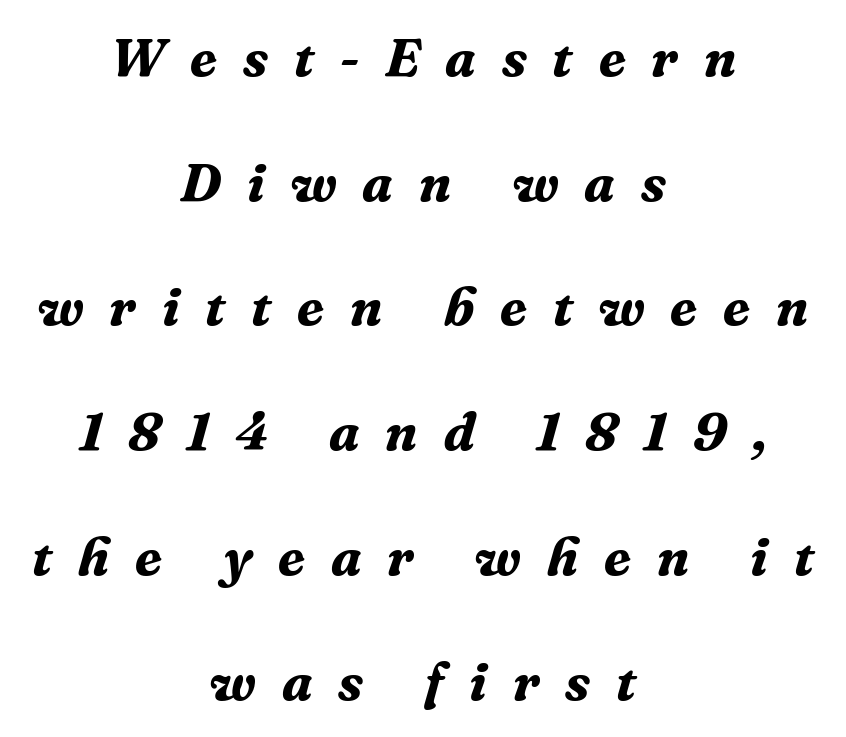
{"serif": "yes", "italic": "yes", "lean": "right", "slant_degrees": 16, "bold": "yes", "weight": "bold", "width": "normal", "stroke_contrast": "medium", "x_height": "medium", "monospaced": "no", "underline": "no", "align": "center", "line_spacing": "loose", "line_spacing_ratio": 2.31, "letter_spacing": "wide", "letter_spacing_em": 0.48, "glyph_px": 54}
